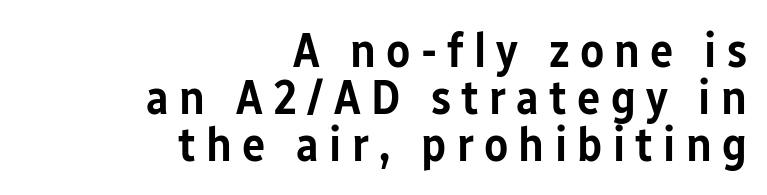
The image shows 49 px semibold, condensed sans-serif type, upright; set right-aligned, tight line spacing (0.96x), unusually wide letter spacing (+0.21 em), not underlined; low stroke contrast and a medium x-height.
